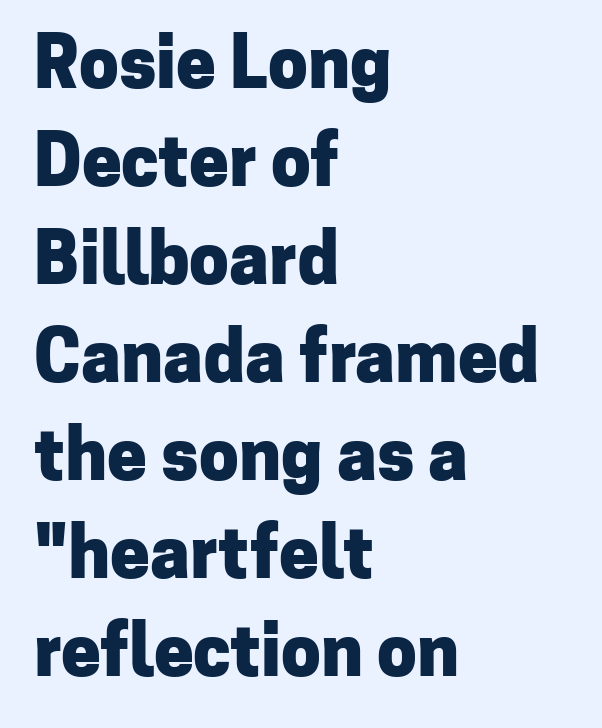
The image shows 71 px heavy sans-serif type, upright; set left-aligned, normal line spacing (1.38x), normal letter spacing, not underlined; low stroke contrast and a medium x-height.
